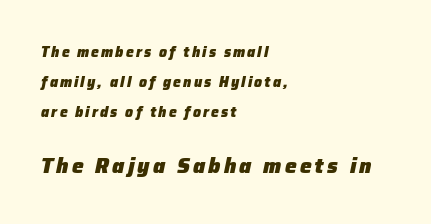
The paragraph shown leans on its left margin. When letters slant like this, we call the style italic. Scale increases going downward across the two blocks. If you measured baseline to baseline, you'd find a long distance.
